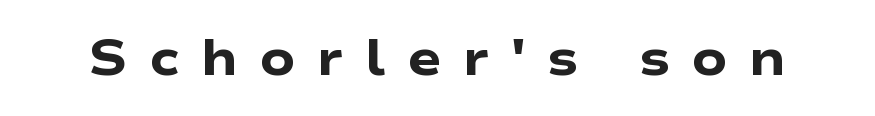
The image shows 51 px heavy, wide sans-serif type, upright; set unusually wide letter spacing (+0.42 em), not underlined; low stroke contrast and a medium x-height.
